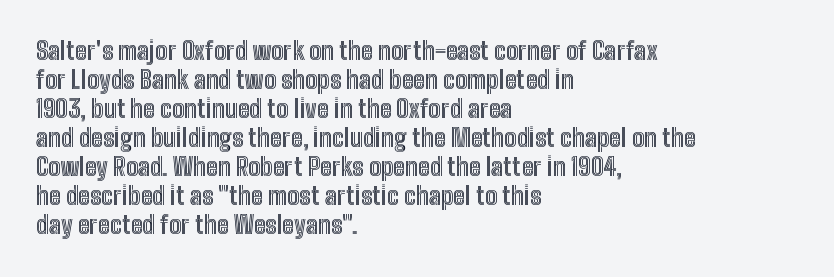
{"italic": "no", "underline": "no", "align": "left", "line_spacing_ratio": 1.21, "letter_spacing": "normal", "letter_spacing_em": 0.0, "glyph_px": 24}
